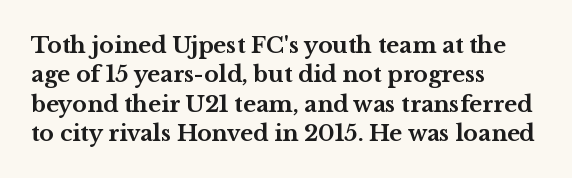
Every character sits straight up, as roman type does. Visually the block forms a straight wall on the left and a jagged coastline on the right. I'd describe the lettering as bold — thick and assertive. Unmarked baselines from the first word to the last.
